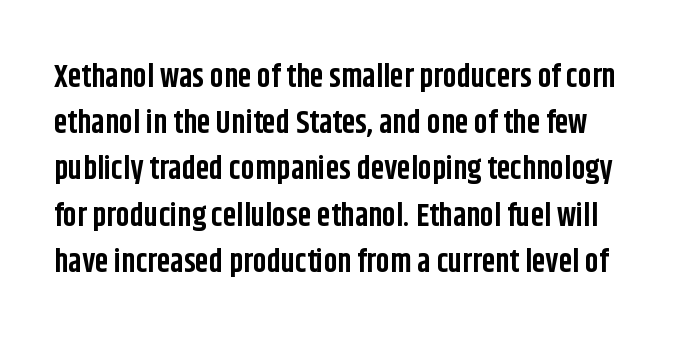
Q: Is the text bold? A: Yes.
Q: Is the text italic (slanted)? A: No, it is upright.
Q: Is the typeface a serif or a sans-serif typeface? A: Sans-serif.
Q: Is the text underlined? A: No.
Q: Is the spacing between letters normal or unusually wide? A: Normal.
Q: Is the spacing between lines tight, normal or loose? A: Normal.
Q: Width (condensed, normal, or wide)? A: Condensed.
Q: Stroke contrast? A: Low.
Q: x-height? A: Large.
Q: Monospaced? A: No.
